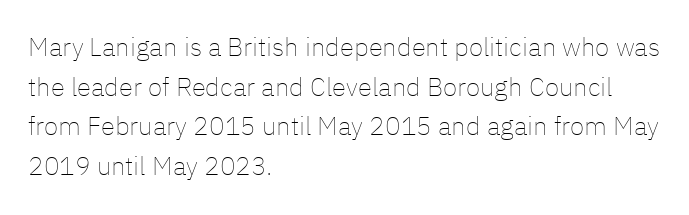
{"italic": "no", "bold": "no", "underline": "no", "align": "left", "line_spacing": "normal", "line_spacing_ratio": 1.52, "letter_spacing": "normal", "letter_spacing_em": 0.0, "glyph_px": 26}
